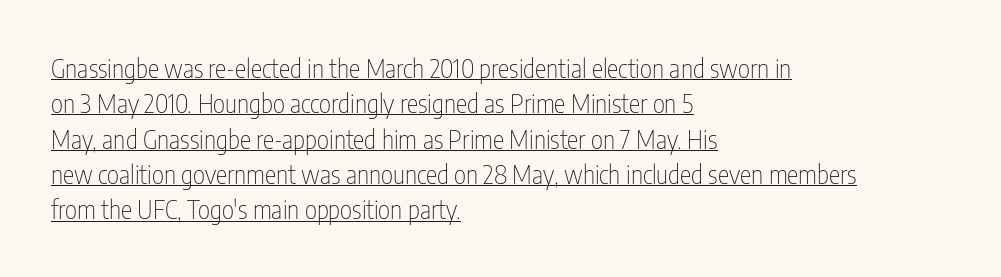
{"italic": "no", "bold": "no", "underline": "yes", "align": "left", "line_spacing": "normal", "line_spacing_ratio": 1.36, "letter_spacing": "normal", "letter_spacing_em": 0.0, "glyph_px": 26}
